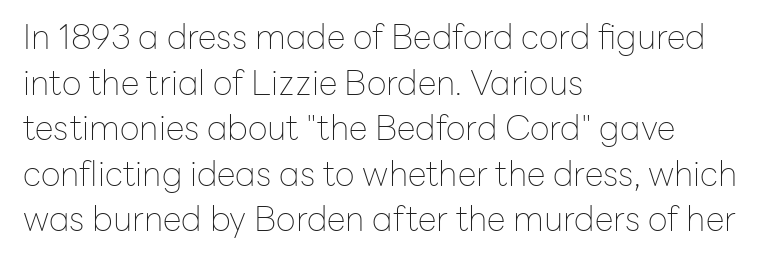
Q: Is the text bold? A: No.
Q: Is the text italic (slanted)? A: No, it is upright.
Q: Is the typeface a serif or a sans-serif typeface? A: Sans-serif.
Q: Is the text underlined? A: No.
Q: How is the paragraph aligned? A: Left-aligned.
Q: Is the spacing between letters normal or unusually wide? A: Normal.
Q: Is the spacing between lines tight, normal or loose? A: Normal.
Q: Width (condensed, normal, or wide)? A: Normal.
Q: Stroke contrast? A: Low.
Q: x-height? A: Medium.
Q: Monospaced? A: No.
